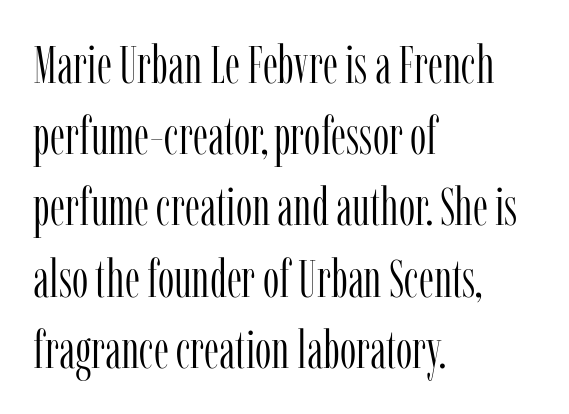
{"serif": "yes", "italic": "no", "bold": "no", "weight": "light", "width": "condensed", "stroke_contrast": "low", "x_height": "medium", "monospaced": "no", "underline": "no", "align": "left", "line_spacing": "normal", "line_spacing_ratio": 1.37, "letter_spacing": "normal", "letter_spacing_em": 0.0, "glyph_px": 52}
